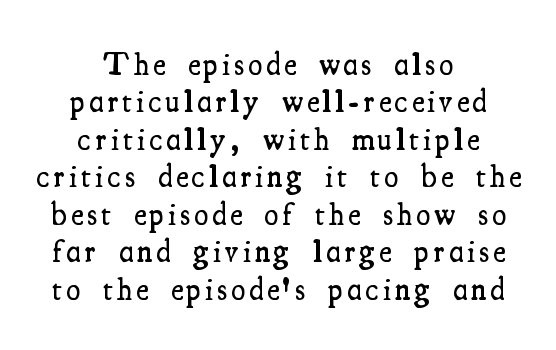
A somewhat darkened texture: the type is semibold rather than bold. Check where the strokes stop: tiny serifs finish them off. One-word summary of the alignment: center. Quick note: underline off.
